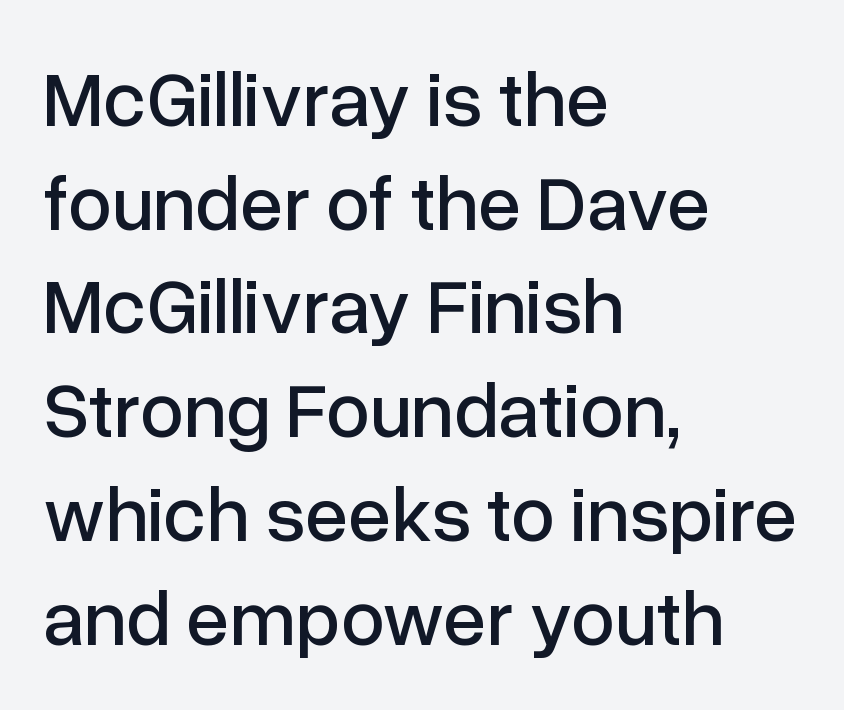
This is roman type, the default non-slanted kind. Unmarked baselines from the first word to the last. These lines are set flush left with a ragged right edge. Look at the bottom of the vertical strokes: they stop flat, with no serifs. Each letter keeps its own natural width here, so spacing adapts to shape.
